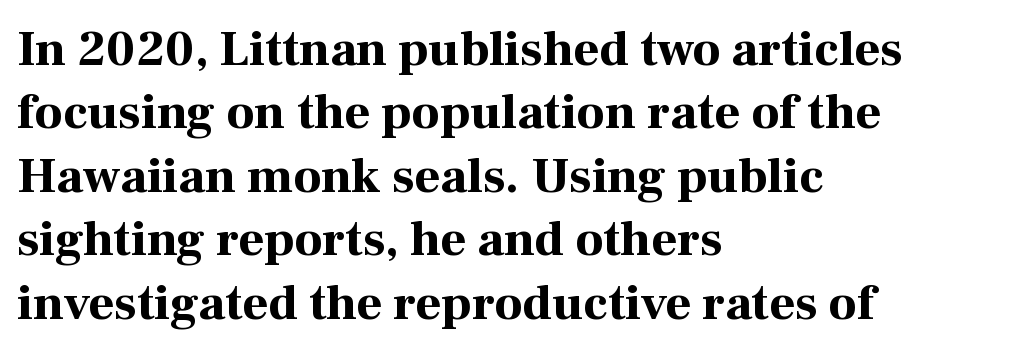
Interline gaps are of average width in this sample. Does the weight exceed regular? Yes, all the way to bold. Every stem runs plumb, perpendicular to the baseline. Spacing between characters is what you'd get straight out of the box.
